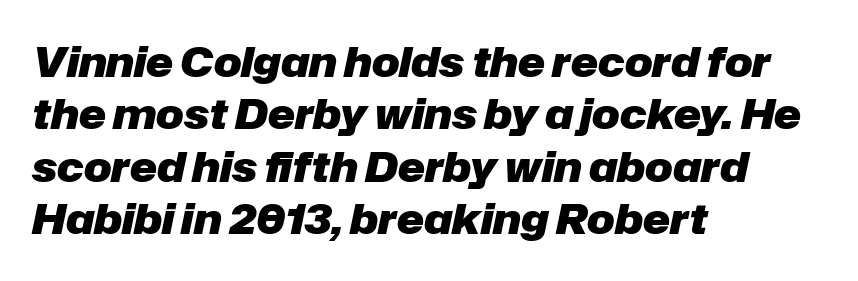
{"italic": "yes", "lean": "right", "slant_degrees": 12, "bold": "yes", "weight": "heavy", "width": "normal", "stroke_contrast": "low", "x_height": "medium", "monospaced": "no", "underline": "no", "align": "left", "line_spacing": "normal", "line_spacing_ratio": 1.28, "letter_spacing": "normal", "letter_spacing_em": 0.0, "glyph_px": 41}
